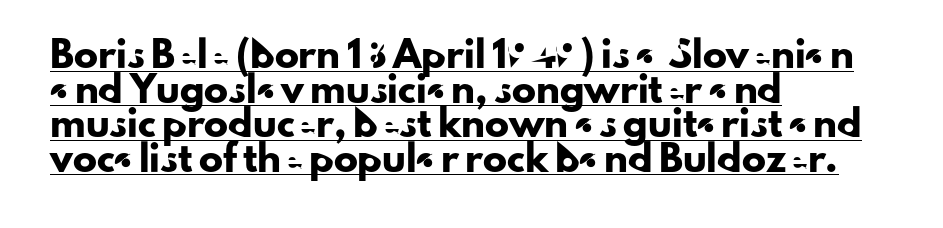
{"italic": "no", "underline": "yes", "align": "left", "line_spacing": "normal", "line_spacing_ratio": 1.44, "letter_spacing": "normal", "letter_spacing_em": 0.0, "glyph_px": 24}
